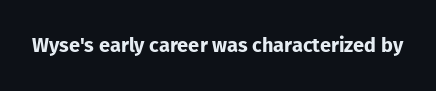
The image shows 20 px bold type, upright; set normal letter spacing, not underlined.
